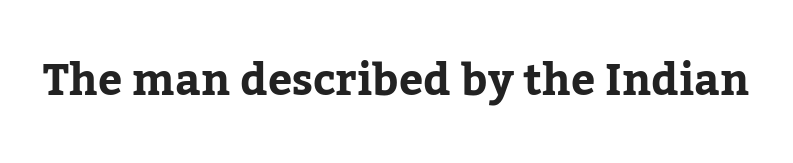
The image shows 43 px serif type, upright; set normal letter spacing, not underlined; low stroke contrast and a medium x-height.
